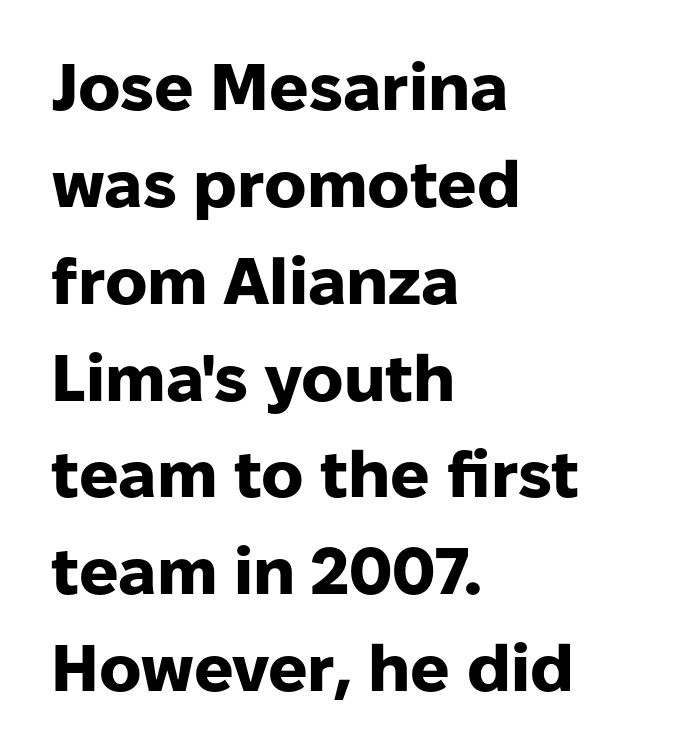
{"serif": "no", "italic": "no", "bold": "yes", "weight": "heavy", "width": "normal", "stroke_contrast": "low", "x_height": "medium", "monospaced": "no", "underline": "no", "align": "left", "line_spacing": "normal", "line_spacing_ratio": 1.49, "letter_spacing": "normal", "letter_spacing_em": 0.0, "glyph_px": 65}
